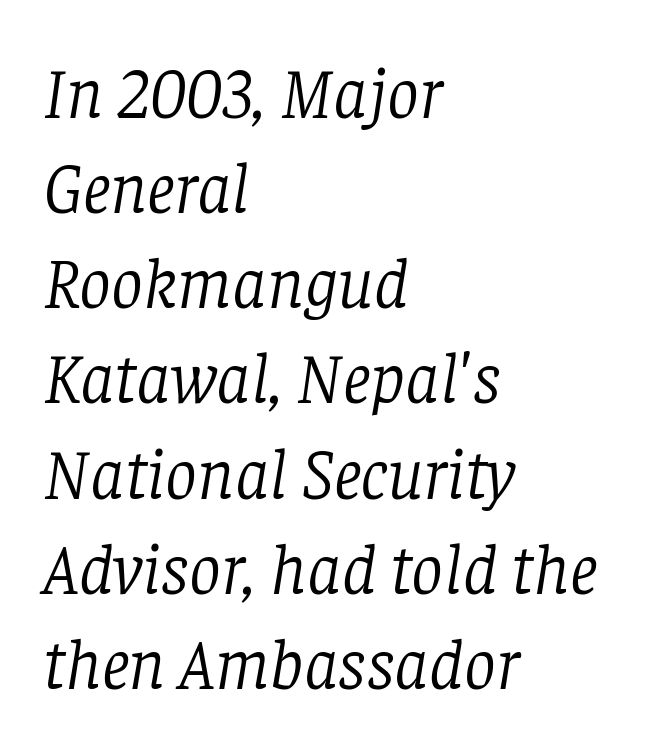
The image shows 71 px light serif type, italic (leaning right); set left-aligned, normal line spacing (1.34x), normal letter spacing, not underlined; low stroke contrast and a large x-height.
